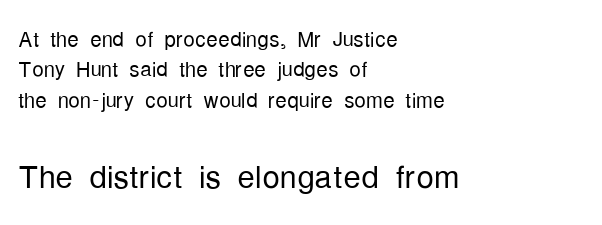
The image shows 44 px light, condensed sans-serif type, upright; set left-aligned, tight line spacing (1.05x), normal letter spacing, not underlined; the second (bottom) block is 1.52x larger; low stroke contrast and a medium x-height.
